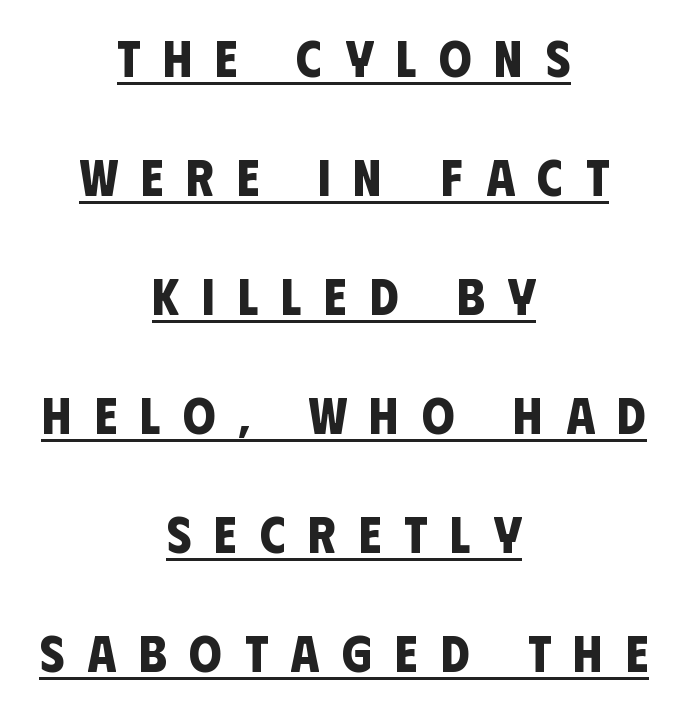
Stroke thickness is high; the sample reads as a true bold. Between one letter and the next there's a generous, obvious gap. Typeset on center — no edge is straight. This sample trades compactness for vertical openness between lines.
